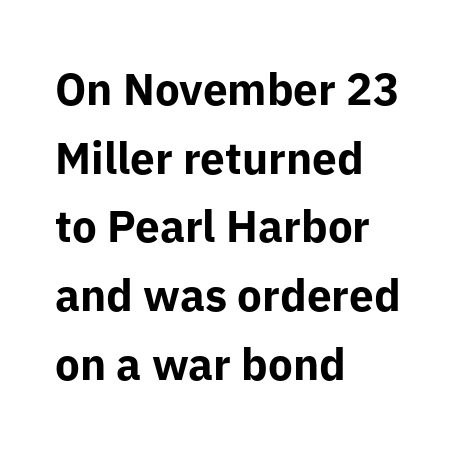
{"serif": "no", "italic": "no", "bold": "yes", "weight": "bold", "width": "normal", "stroke_contrast": "low", "x_height": "medium", "monospaced": "no", "underline": "no", "align": "left", "line_spacing": "normal", "line_spacing_ratio": 1.56, "letter_spacing": "normal", "letter_spacing_em": 0.0, "glyph_px": 44}
